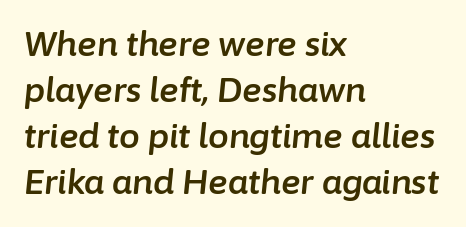
Q: Is the text italic (slanted)? A: Yes, it leans right by about 6 degrees.
Q: Is the text underlined? A: No.
Q: How is the paragraph aligned? A: Left-aligned.
Q: Is the spacing between letters normal or unusually wide? A: Normal.
Q: Is the spacing between lines tight, normal or loose? A: Normal.
Q: Width (condensed, normal, or wide)? A: Normal.
Q: Stroke contrast? A: Low.
Q: x-height? A: Medium.
Q: Monospaced? A: No.
